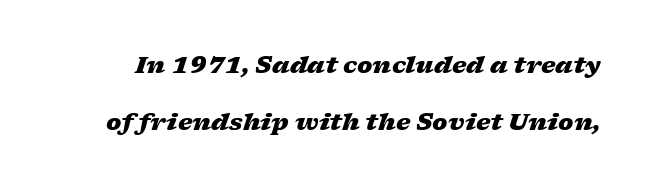
Q: Is the text bold? A: Yes.
Q: Is the text italic (slanted)? A: Yes, it leans right by about 17 degrees.
Q: Is the text underlined? A: No.
Q: Is the spacing between letters normal or unusually wide? A: Normal.
Q: Is the spacing between lines tight, normal or loose? A: Loose.
